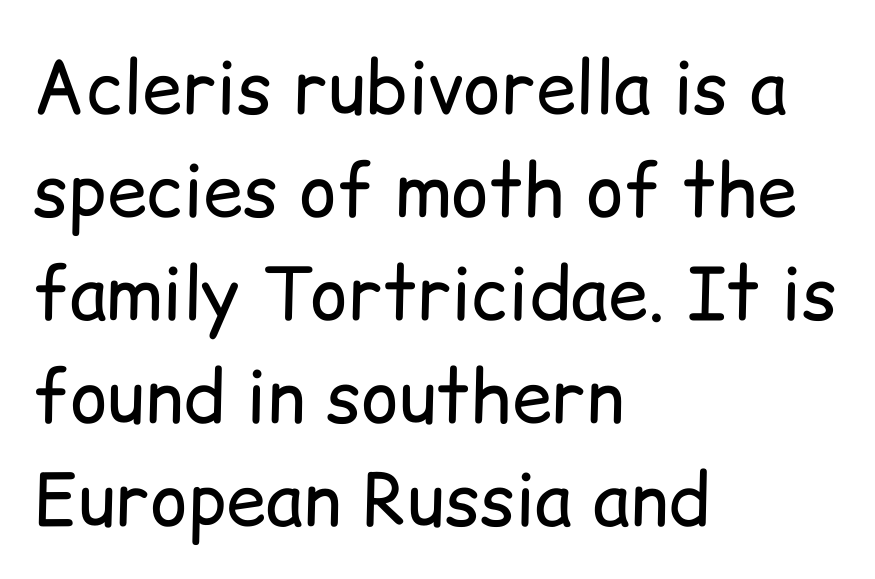
The image shows 72 px regular-weight sans-serif type, upright; set left-aligned, normal line spacing (1.43x), normal letter spacing, not underlined; low stroke contrast and a medium x-height.
